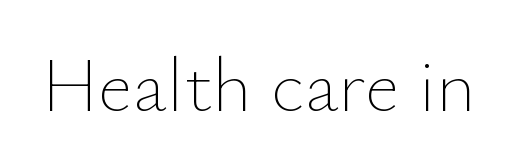
{"italic": "no", "bold": "no", "weight": "thin", "width": "normal", "stroke_contrast": "low", "x_height": "small", "monospaced": "no", "underline": "no", "letter_spacing": "normal", "letter_spacing_em": 0.0, "glyph_px": 76}
